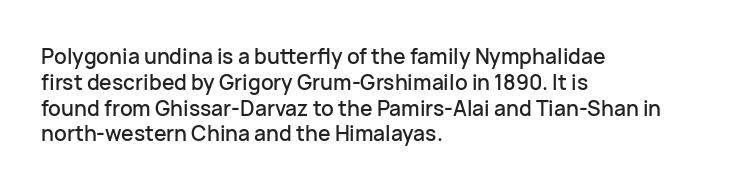
Q: Is the text italic (slanted)? A: No, it is upright.
Q: Is the text underlined? A: No.
Q: How is the paragraph aligned? A: Left-aligned.
Q: Is the spacing between letters normal or unusually wide? A: Normal.
